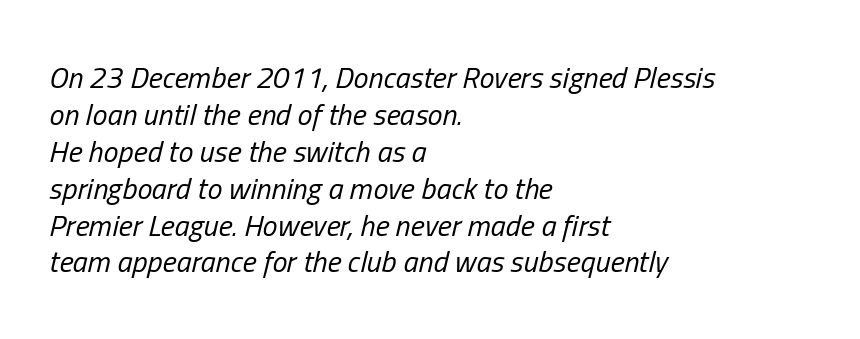
Lines of text with bare space underneath. If you drew a ruler down the left edge, every line would touch it. Style check: oblique. Is the letter spacing exaggerated? No — it looks like the ordinary default. Each stroke keeps to a modest, everyday thickness or less. Note the varied advance widths — an 'i' is clearly narrower than an 'm'.
